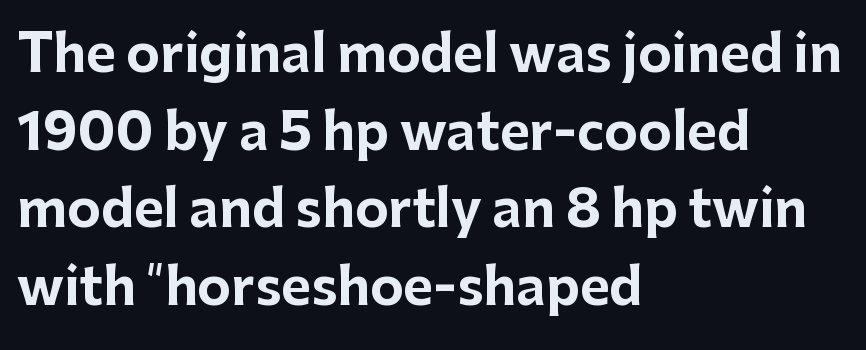
{"serif": "no", "italic": "no", "bold": "yes", "weight": "bold", "width": "normal", "stroke_contrast": "low", "x_height": "medium", "monospaced": "no", "underline": "no", "align": "left", "line_spacing": "normal", "line_spacing_ratio": 1.52, "letter_spacing": "normal", "letter_spacing_em": 0.0, "glyph_px": 51}
